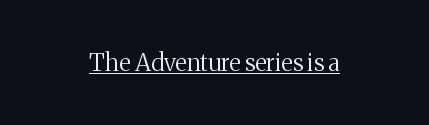
The image shows 24 px text type, upright; set centered, normal letter spacing, underlined.
